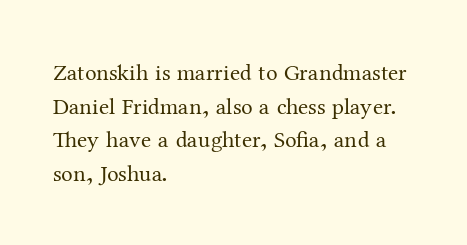
{"italic": "no", "bold": "no", "underline": "no", "align": "left", "line_spacing": "normal", "line_spacing_ratio": 1.46, "letter_spacing": "normal", "letter_spacing_em": 0.0, "glyph_px": 23}
